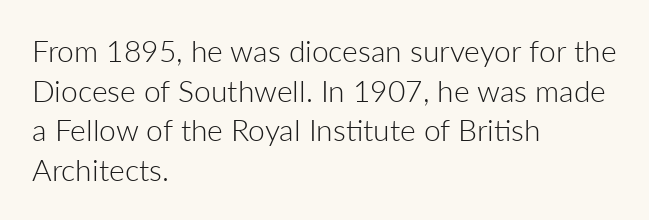
The rendering anchors every line to the left-hand side. The rendering uses natural spacing where letterforms have individual widths. These lines sit exactly where default settings would place them. Type without underlining. Look at the bottom of the vertical strokes: they stop flat, with no serifs. Short note: letters normally spaced.
